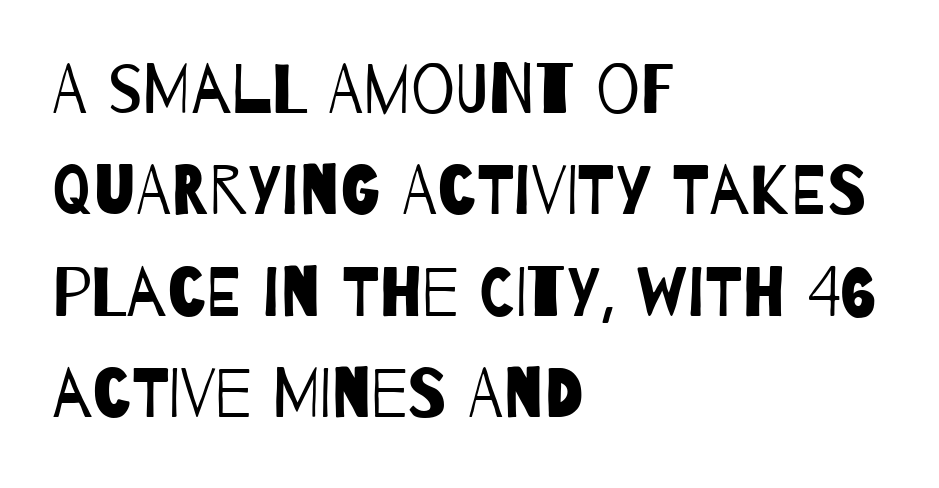
{"serif": "no", "bold": "no", "weight": "regular", "width": "condensed", "stroke_contrast": "low", "x_height": "large", "monospaced": "no", "underline": "no", "align": "left", "line_spacing": "normal", "line_spacing_ratio": 1.47, "letter_spacing": "normal", "letter_spacing_em": 0.0, "glyph_px": 69}
